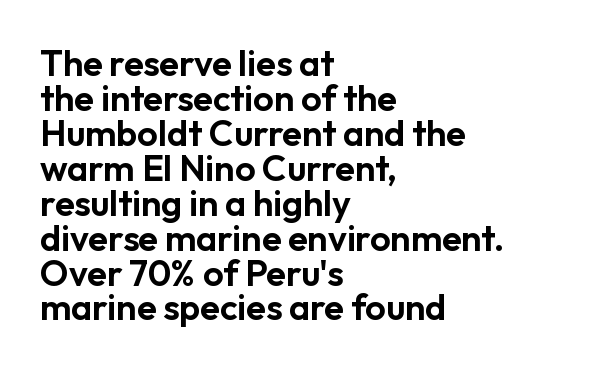
Clear beneath every line of the passage. Serif or sans? Sans — the stroke terminals are bare. In terms of letterspacing, this is plain default setting. A typesetter would call this proportional, since set widths differ per character. Visually the block forms a straight wall on the left and a jagged coastline on the right.
